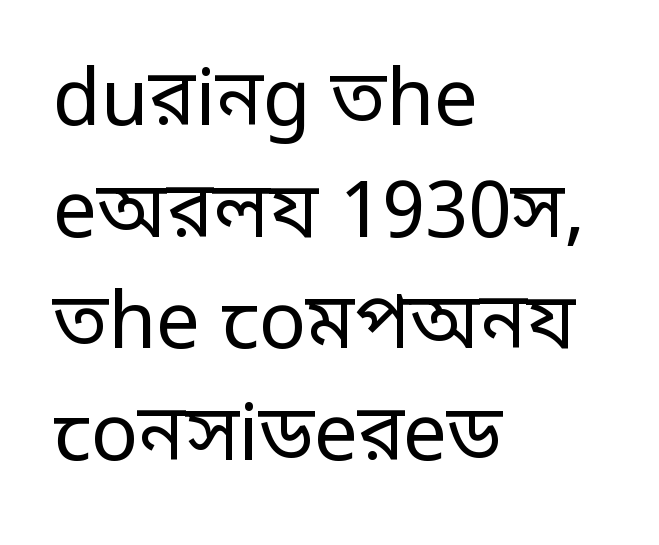
{"serif": "no", "italic": "no", "bold": "no", "weight": "regular", "width": "condensed", "stroke_contrast": "low", "monospaced": "no", "underline": "no", "align": "left", "line_spacing": "normal", "line_spacing_ratio": 1.43, "letter_spacing": "normal", "letter_spacing_em": 0.0, "glyph_px": 78}
